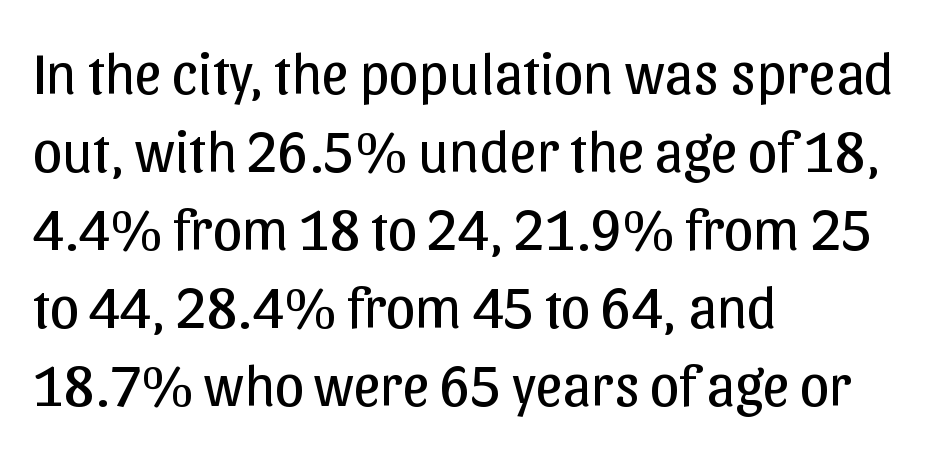
In CSS terms this would be text-align: left. A quiet, ordinary-to-light weight characterises the typeface. Think of a printed novel: that variable character pitch is what you see here. Look at the tracking — it's just the regular setting, nothing added.
